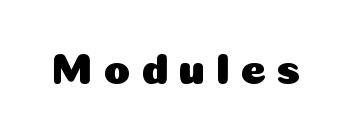
Q: Is the text italic (slanted)? A: No, it is upright.
Q: Is the typeface a serif or a sans-serif typeface? A: Sans-serif.
Q: Is the text underlined? A: No.
Q: Is the spacing between letters normal or unusually wide? A: Unusually wide.
Q: Width (condensed, normal, or wide)? A: Normal.
Q: Stroke contrast? A: Low.
Q: x-height? A: Medium.
Q: Monospaced? A: No.
